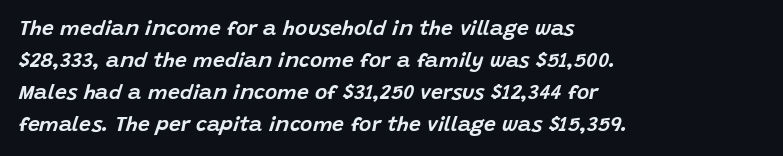
Q: Is the text italic (slanted)? A: Yes, it leans right by about 15 degrees.
Q: Is the text underlined? A: No.
Q: How is the paragraph aligned? A: Left-aligned.
Q: Is the spacing between letters normal or unusually wide? A: Normal.
Q: Is the spacing between lines tight, normal or loose? A: Normal.
